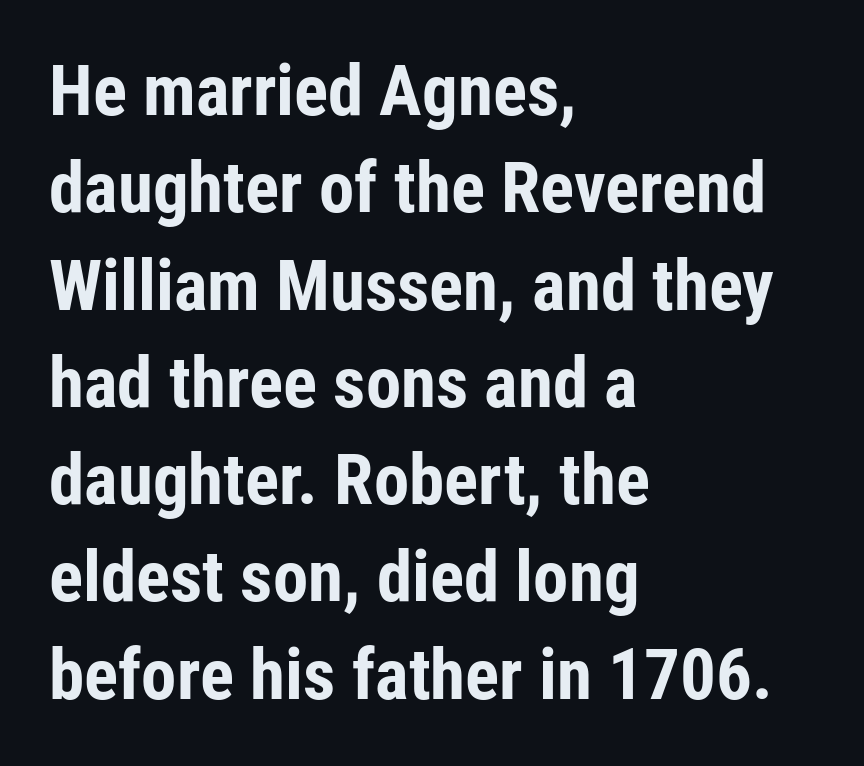
The image shows 71 px bold, condensed sans-serif type, upright; set left-aligned, normal line spacing (1.37x), normal letter spacing, not underlined; low stroke contrast and a medium x-height.
